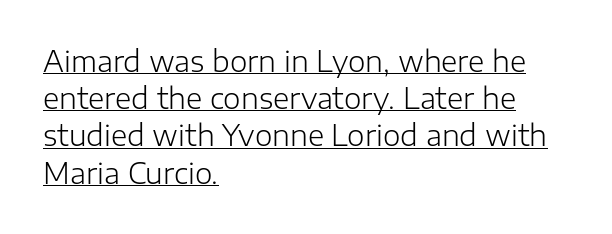
Q: Is the text bold? A: No.
Q: Is the text italic (slanted)? A: No, it is upright.
Q: Is the typeface a serif or a sans-serif typeface? A: Sans-serif.
Q: Is the text underlined? A: Yes.
Q: How is the paragraph aligned? A: Left-aligned.
Q: Is the spacing between letters normal or unusually wide? A: Normal.
Q: Is the spacing between lines tight, normal or loose? A: Normal.
Q: Width (condensed, normal, or wide)? A: Normal.
Q: Stroke contrast? A: Low.
Q: x-height? A: Medium.
Q: Monospaced? A: No.
